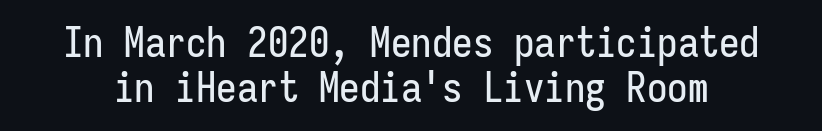
{"serif": "no", "italic": "no", "width": "condensed", "stroke_contrast": "low", "x_height": "medium", "monospaced": "yes", "underline": "no", "line_spacing": "tight", "line_spacing_ratio": 1.09, "letter_spacing": "normal", "letter_spacing_em": 0.0, "glyph_px": 41}
